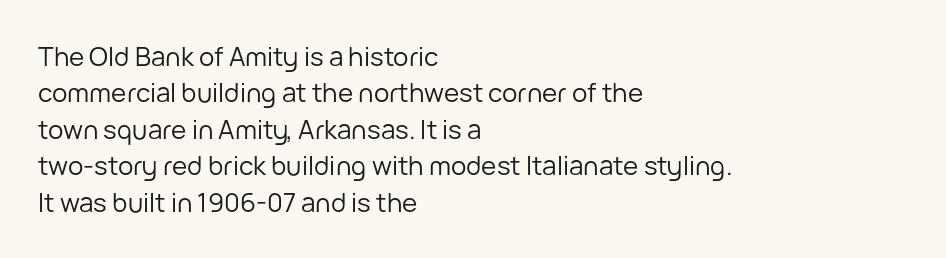
Short and long lines alike share a common starting point at left. The typeface has the unassuming heft of standard copy or less. Is the letter spacing exaggerated? No — it looks like the ordinary default. Has an underline been added? It has not. Posture: vertical.
